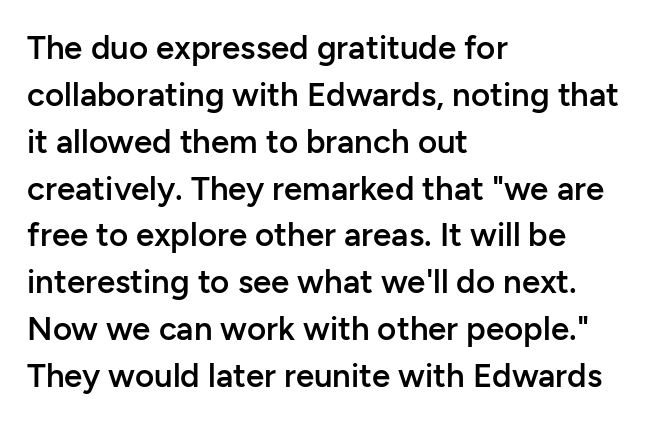
{"serif": "no", "italic": "no", "bold": "semi", "weight": "semibold", "width": "normal", "stroke_contrast": "low", "x_height": "medium", "monospaced": "no", "underline": "no", "align": "left", "line_spacing": "normal", "line_spacing_ratio": 1.42, "letter_spacing": "normal", "letter_spacing_em": 0.0, "glyph_px": 33}
